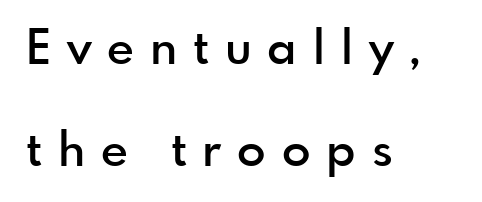
The image shows 47 px semibold sans-serif type, upright; set left-aligned, loose line spacing (2.16x), unusually wide letter spacing (+0.34 em), not underlined; a small x-height.
